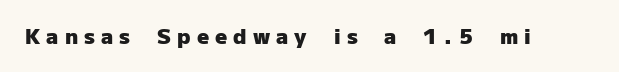
Q: Is the text bold? A: Yes.
Q: Is the text italic (slanted)? A: No, it is upright.
Q: Is the text underlined? A: No.
Q: Is the spacing between letters normal or unusually wide? A: Unusually wide.
